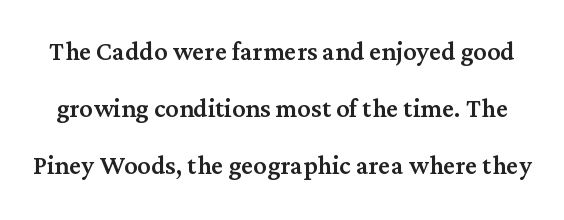
Posture: upright roman. These lines keep a tight, regular rhythm from letter to letter. Descenders hang freely into open space. The face used here is seriffed, in the tradition of book romans.
